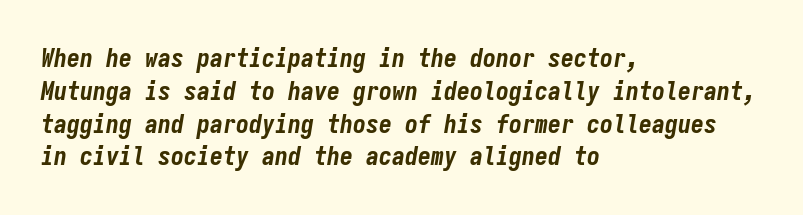
Students, observe: this is what conventionally led text looks like. Tall strokes in this sample are angled rather than plumb. A dark, heavy texture on the line: the type is bold. Only glyphs here, with clear space below each row.
